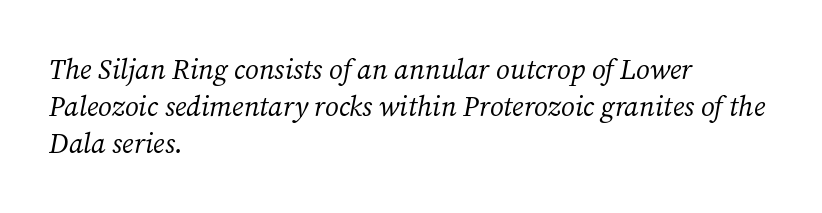
Q: Is the text bold? A: No.
Q: Is the text italic (slanted)? A: Yes, it leans right by about 12 degrees.
Q: Is the typeface a serif or a sans-serif typeface? A: Serif.
Q: Is the text underlined? A: No.
Q: How is the paragraph aligned? A: Left-aligned.
Q: Is the spacing between letters normal or unusually wide? A: Normal.
Q: Is the spacing between lines tight, normal or loose? A: Normal.
Q: Width (condensed, normal, or wide)? A: Normal.
Q: Stroke contrast? A: Medium.
Q: x-height? A: Medium.
Q: Monospaced? A: No.
